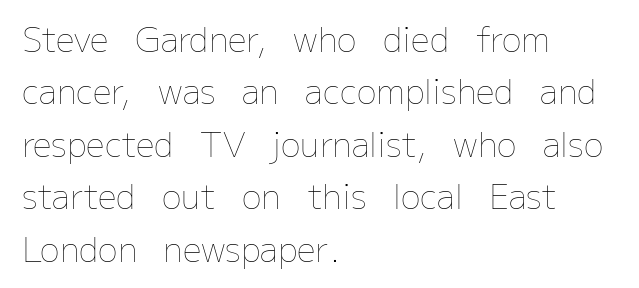
On a weight scale, this lands at 450 or below. Is there much room between lines? A standard amount, neither cramped nor airy. This sample has the flowing, uneven cadence of proportional lettering. Tracking here is standard; glyphs follow each other at the usual distance.
